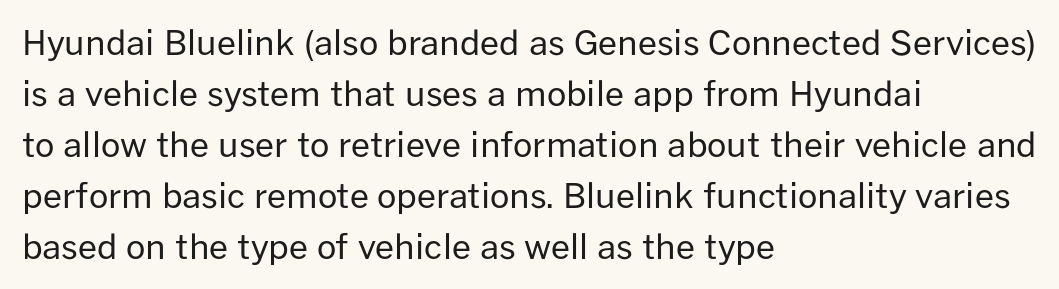
Grotesque or geometric, the face here clearly has no serifs. This is the regular roman posture of the typeface. The face used here is proportionally spaced, like ordinary book or web type. Inter-character spacing is left at the font's built-in metrics. Underlining? Definitely not there.
